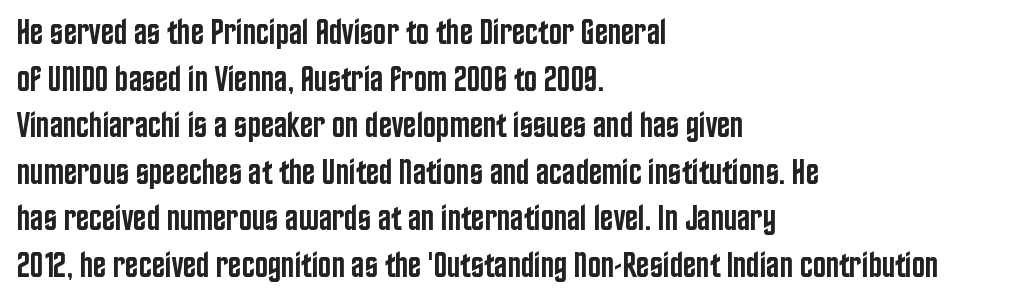
{"serif": "no", "italic": "no", "bold": "semi", "weight": "semibold", "width": "condensed", "stroke_contrast": "low", "x_height": "large", "monospaced": "no", "underline": "no", "align": "left", "line_spacing": "normal", "line_spacing_ratio": 1.33, "letter_spacing": "normal", "letter_spacing_em": 0.0, "glyph_px": 35}
